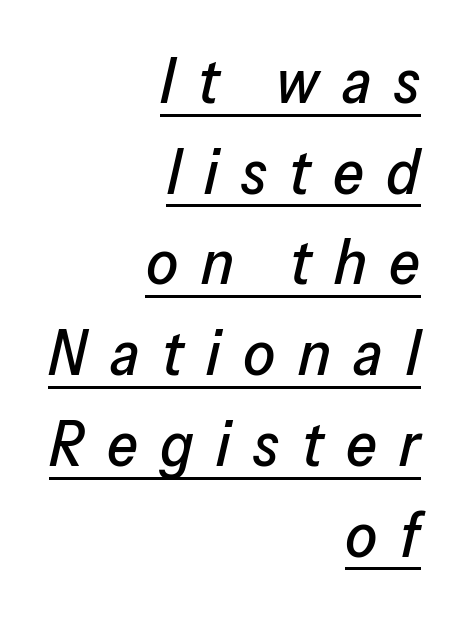
{"italic": "yes", "lean": "right", "slant_degrees": 13, "width": "normal", "stroke_contrast": "low", "x_height": "medium", "monospaced": "no", "underline": "yes", "align": "right", "line_spacing": "normal", "line_spacing_ratio": 1.44, "letter_spacing": "wide", "letter_spacing_em": 0.36, "glyph_px": 63}
